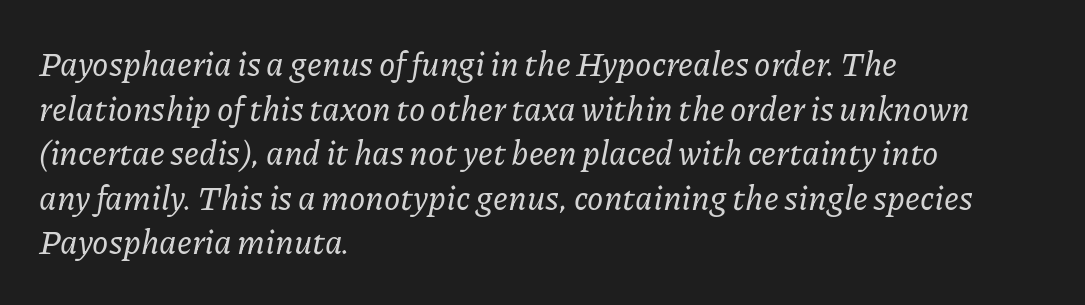
Regarding leading, the lines here are spaced in the standard way. Note the varied advance widths — an 'i' is clearly narrower than an 'm'. Check the space under the baseline: it is left empty. Note: serifs present on the glyphs. Look at the tracking — it's just the regular setting, nothing added. Each line starts at the same left margin while the right side varies.
